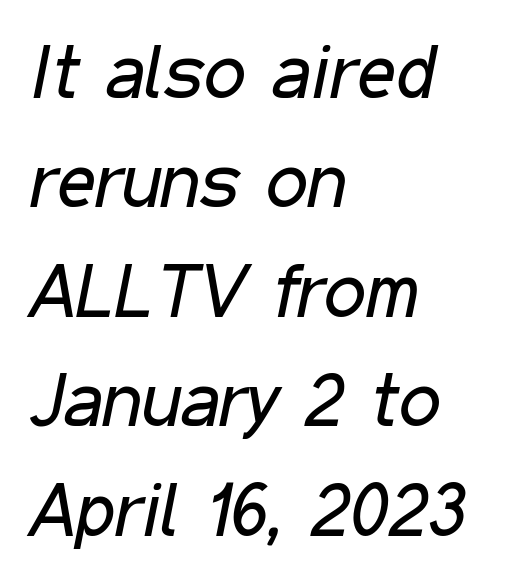
Q: Is the text bold? A: No.
Q: Is the text italic (slanted)? A: Yes, it leans right by about 11 degrees.
Q: Is the text underlined? A: No.
Q: How is the paragraph aligned? A: Left-aligned.
Q: Is the spacing between letters normal or unusually wide? A: Normal.
Q: Is the spacing between lines tight, normal or loose? A: Normal.
Q: Width (condensed, normal, or wide)? A: Condensed.
Q: Stroke contrast? A: Low.
Q: x-height? A: Medium.
Q: Monospaced? A: No.
